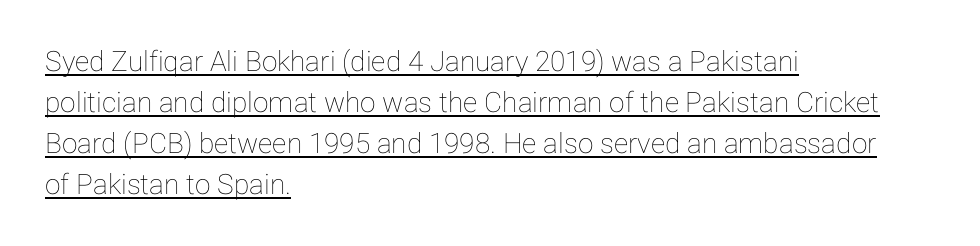
Proportional: the letters do not fall into vertical columns. Standard letterfit; no display-style spreading of the glyphs. A baseline rule has been typeset under these characters. Each new line begins a customary step beneath the previous one. Posture: straight, roman, zero tilt.
